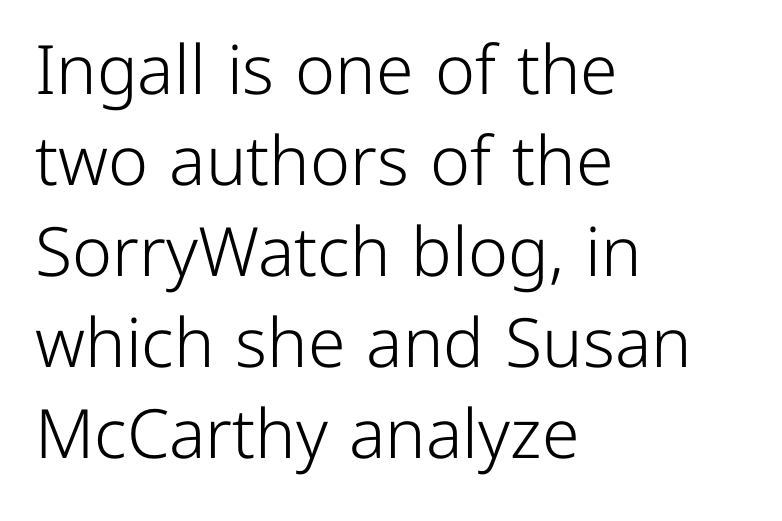
The image shows 68 px light sans-serif type, upright; set left-aligned, normal line spacing (1.34x), normal letter spacing, not underlined; low stroke contrast and a medium x-height.
